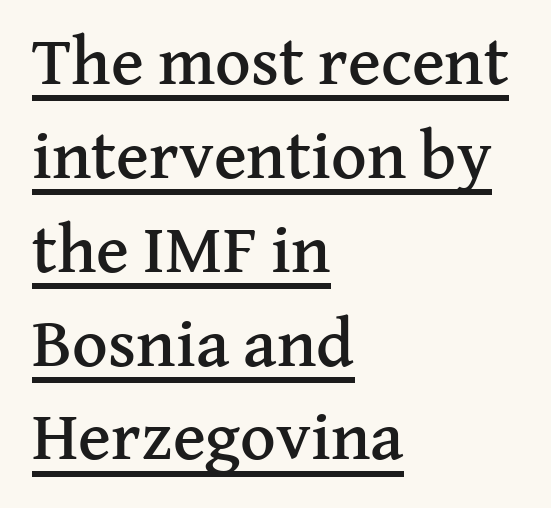
You could not count columns in this text — the font is proportionally spaced. The letters sit at their default tracking, neither squeezed nor spread. The designer left line spacing at the default. You can tell it's not italic because the verticals are truly vertical. A typesetter would label this face a serif. Does a line run under the words? Yes, clearly.
